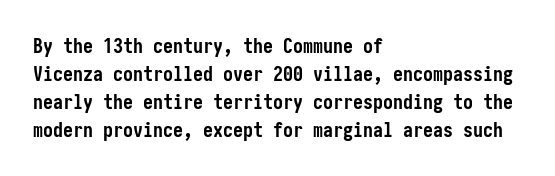
{"italic": "no", "bold": "yes", "underline": "no", "align": "left", "line_spacing": "normal", "line_spacing_ratio": 1.4, "letter_spacing": "normal", "letter_spacing_em": 0.0, "glyph_px": 20}
